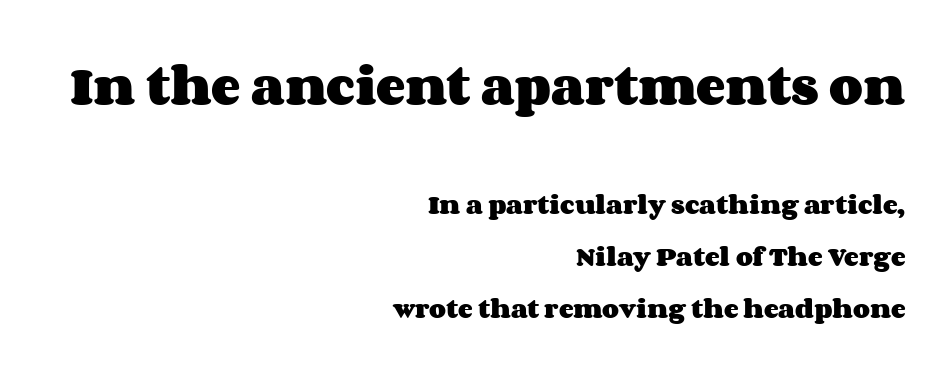
Q: Is the text bold? A: Yes.
Q: Is the text italic (slanted)? A: No, it is upright.
Q: Is the text underlined? A: No.
Q: How is the paragraph aligned? A: Right-aligned.
Q: Is the spacing between letters normal or unusually wide? A: Normal.
Q: Is the spacing between lines tight, normal or loose? A: Loose.
Q: Which block of text is set in a larger size, the first (top) or the second (bottom)? A: The first (top) one.
Q: Width (condensed, normal, or wide)? A: Wide.
Q: Stroke contrast? A: Medium.
Q: x-height? A: Large.
Q: Monospaced? A: No.
